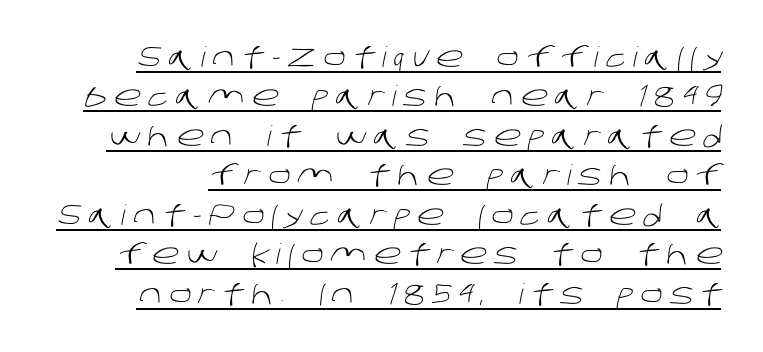
These lines are rendered in a variable-pitch font. Is the stroke heavy? The answer is a plain regular-or-lighter. Loose tracking; the words dissolve into strings of separated letters. The leading is moderate, giving the passage an even texture. The passage shown is underscored from start to finish.
